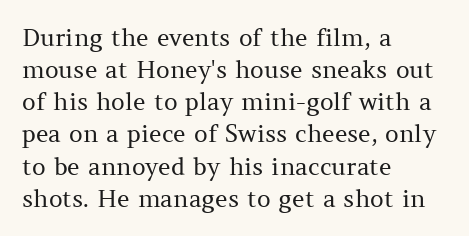
{"italic": "no", "bold": "no", "underline": "no", "align": "left", "line_spacing": "normal", "line_spacing_ratio": 1.34, "letter_spacing": "normal", "letter_spacing_em": 0.0, "glyph_px": 24}
